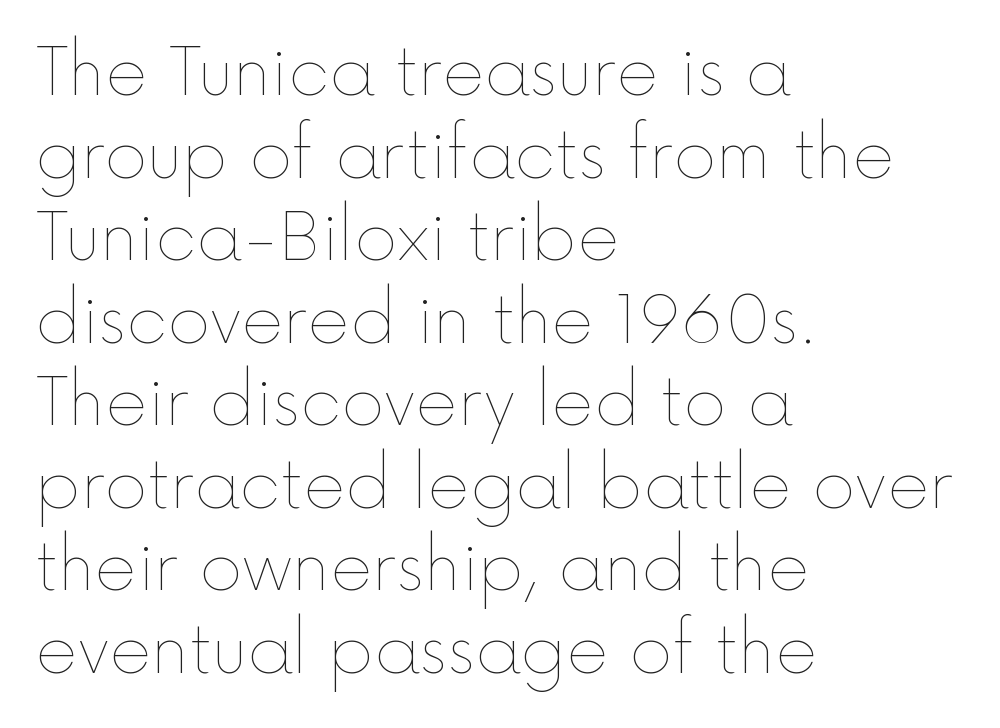
{"italic": "no", "bold": "no", "weight": "thin", "width": "normal", "x_height": "medium", "monospaced": "no", "underline": "no", "align": "left", "line_spacing": "normal", "line_spacing_ratio": 1.27, "letter_spacing": "normal", "letter_spacing_em": 0.0, "glyph_px": 65}
